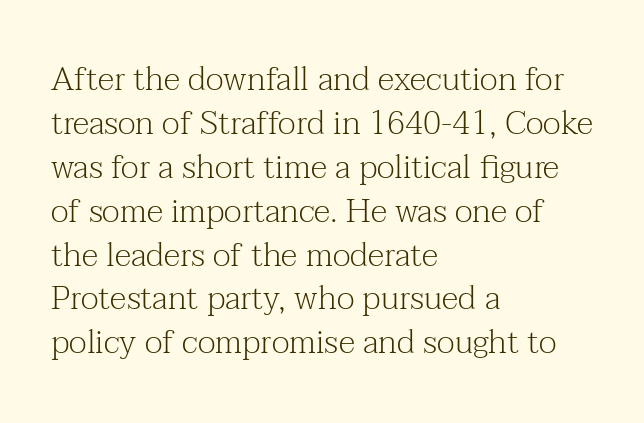
This sample has the flowing, uneven cadence of proportional lettering. Decoration check: the copy has no underline. A light-to-regular cut is what we see here. Which margin do the lines hug? The left one — the right edge is uneven. Inter-character spacing is left at the font's built-in metrics. The lettering stays uniformly vertical, giving the passage a roman look.
